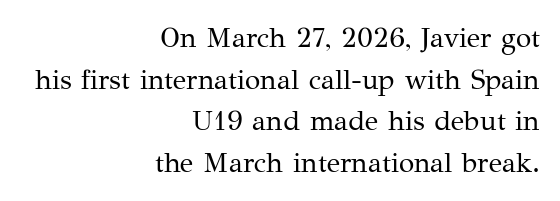
Q: Is the text bold? A: No.
Q: Is the text italic (slanted)? A: No, it is upright.
Q: Is the typeface a serif or a sans-serif typeface? A: Serif.
Q: Is the text underlined? A: No.
Q: How is the paragraph aligned? A: Right-aligned.
Q: Is the spacing between letters normal or unusually wide? A: Normal.
Q: Is the spacing between lines tight, normal or loose? A: Normal.
Q: Width (condensed, normal, or wide)? A: Normal.
Q: Stroke contrast? A: Medium.
Q: x-height? A: Medium.
Q: Monospaced? A: No.
